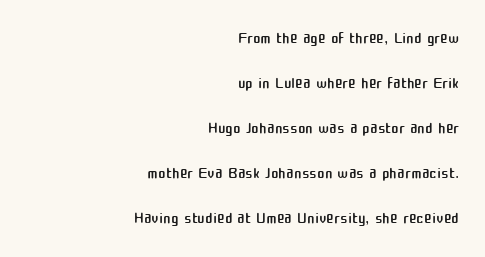
Posture: straight, roman, zero tilt. Stems and bowls with no extra thickness — not bold. Type without underlining. The leading is generous, giving the passage an open texture. This sample is right-justified, so line beginnings fall wherever the words allow. Inter-character spacing is left at the font's built-in metrics.
